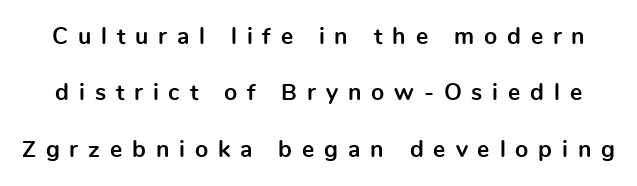
These lines have a slow, spaced-out rhythm from letter to letter. In terms of leading, this rendering errs on the spacious side. No italicization has been applied; the sample stays upright. The gap between lines stays unmarked. Chunky letters — that's bold for sure.
